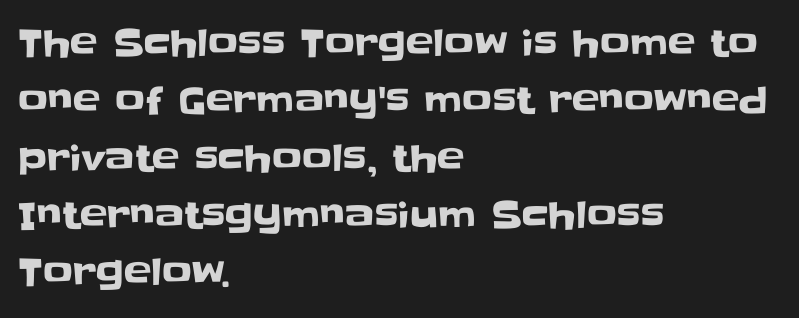
Proportional: the letters do not fall into vertical columns. A roman cut, with each character standing at attention. The vertical gap from one line to the next is medium. Where is the straight margin? On the left. Each letter's strokes conclude bluntly, with no projecting serifs. A typesetter would call this zero additional tracking.
